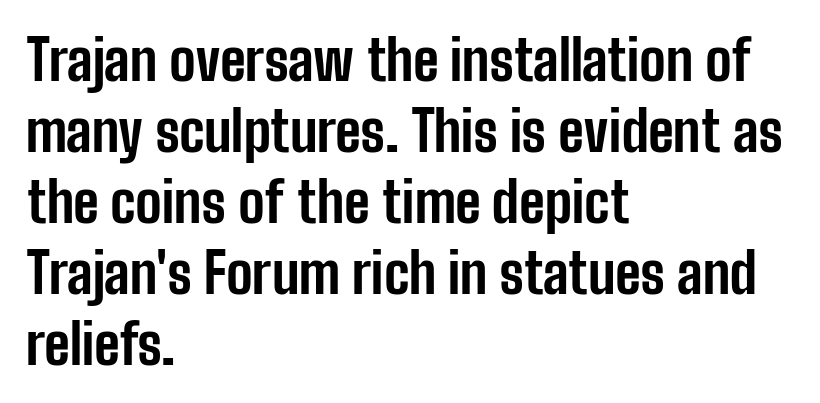
{"serif": "no", "italic": "no", "bold": "yes", "weight": "bold", "width": "condensed", "stroke_contrast": "low", "x_height": "medium", "monospaced": "no", "underline": "no", "align": "left", "line_spacing": "normal", "line_spacing_ratio": 1.29, "letter_spacing": "normal", "letter_spacing_em": 0.0, "glyph_px": 55}
